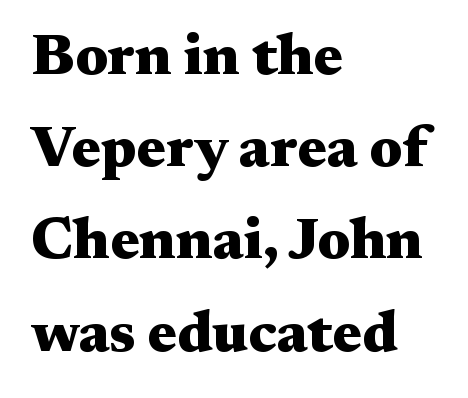
The image shows 58 px heavy, wide serif type, upright; set left-aligned, normal line spacing (1.59x), normal letter spacing, not underlined; medium stroke contrast and a medium x-height.
